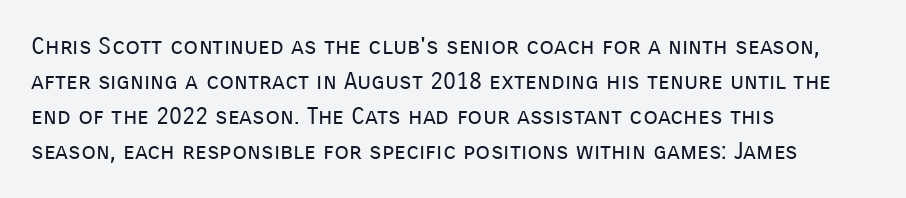
Q: Is the text bold? A: No.
Q: Is the text italic (slanted)? A: No, it is upright.
Q: Is the text underlined? A: No.
Q: How is the paragraph aligned? A: Left-aligned.
Q: Is the spacing between letters normal or unusually wide? A: Normal.
Q: Is the spacing between lines tight, normal or loose? A: Normal.
